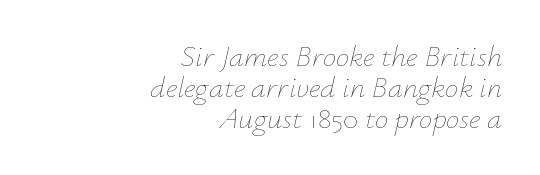
Q: Is the text bold? A: No.
Q: Is the text italic (slanted)? A: Yes, it leans right by about 12 degrees.
Q: Is the text underlined? A: No.
Q: How is the paragraph aligned? A: Right-aligned.
Q: Is the spacing between letters normal or unusually wide? A: Normal.
Q: Is the spacing between lines tight, normal or loose? A: Tight.
Q: Width (condensed, normal, or wide)? A: Normal.
Q: Stroke contrast? A: Low.
Q: x-height? A: Small.
Q: Monospaced? A: No.
